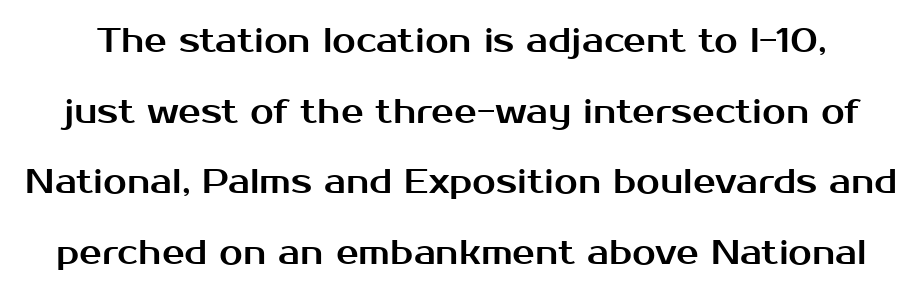
Q: Is the text italic (slanted)? A: No, it is upright.
Q: Is the typeface a serif or a sans-serif typeface? A: Sans-serif.
Q: Is the text underlined? A: No.
Q: Is the spacing between letters normal or unusually wide? A: Normal.
Q: Is the spacing between lines tight, normal or loose? A: Loose.
Q: Width (condensed, normal, or wide)? A: Normal.
Q: Stroke contrast? A: Medium.
Q: x-height? A: Medium.
Q: Monospaced? A: No.
